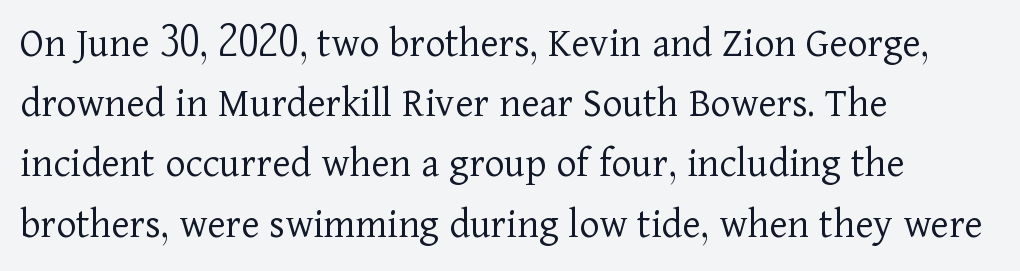
The image shows 43 px light serif type, upright; set left-aligned, normal line spacing (1.4x), normal letter spacing, not underlined; low stroke contrast and a medium x-height.
